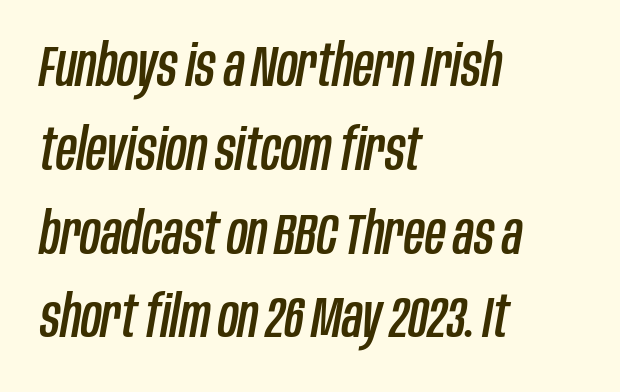
The image shows 57 px condensed type, italic (leaning right); set left-aligned, normal line spacing (1.47x), normal letter spacing, not underlined; low stroke contrast and a large x-height.
